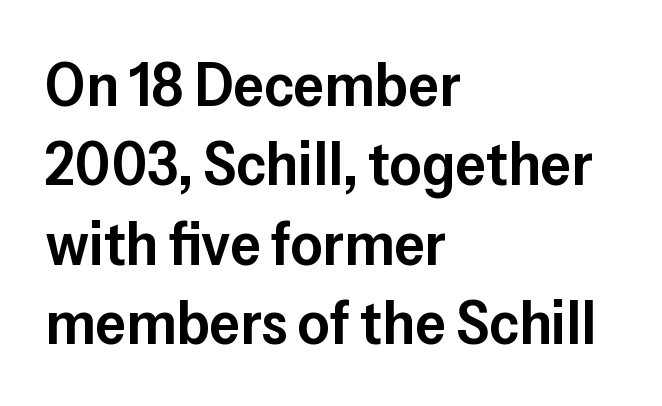
A semibold gives these letters moderate extra thickness, short of bold. In terms of leading, this rendering sits right in the middle. Nobody drew a line under any word here. Default kerning and tracking; the words read as compact shapes.
